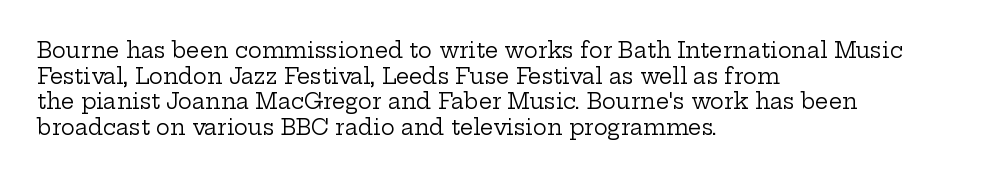
The image shows 21 px text type, upright; set left-aligned, line spacing 1.22x, normal letter spacing, not underlined.
